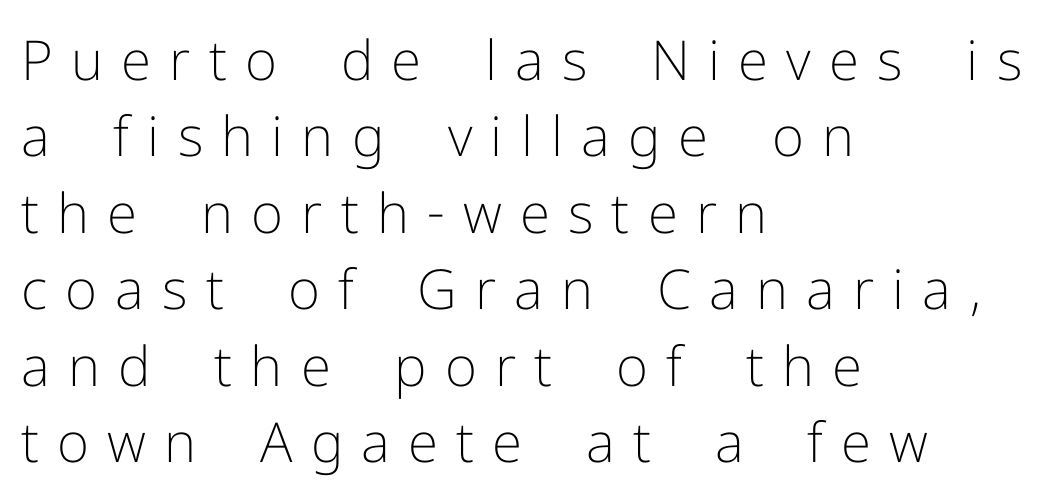
Quick note: interline space is typical. The type sits square on the baseline with zero lean. Observe the wide spacing: letters keep a clear distance from each other. Is this a heavy cut? Hardly; it is regular or lighter.
